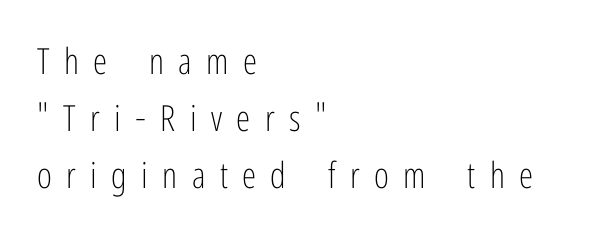
The image shows 36 px light, condensed sans-serif type, upright; set left-aligned, normal line spacing (1.59x), unusually wide letter spacing (+0.4 em), not underlined; low stroke contrast and a medium x-height.
